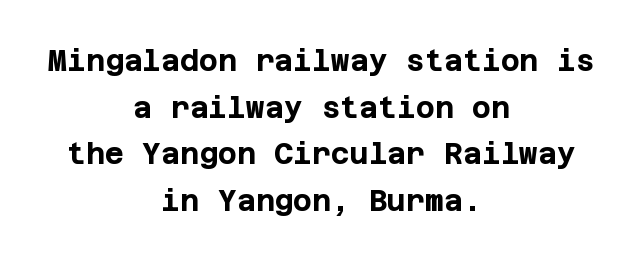
If you drew a line through each stem, it would be perfectly vertical. Compared with an ordinary text face, these strokes are far heavier — a full bold. Glyph-to-glyph distance matches everyday printed text. Students, observe: this is what conventionally led text looks like.
